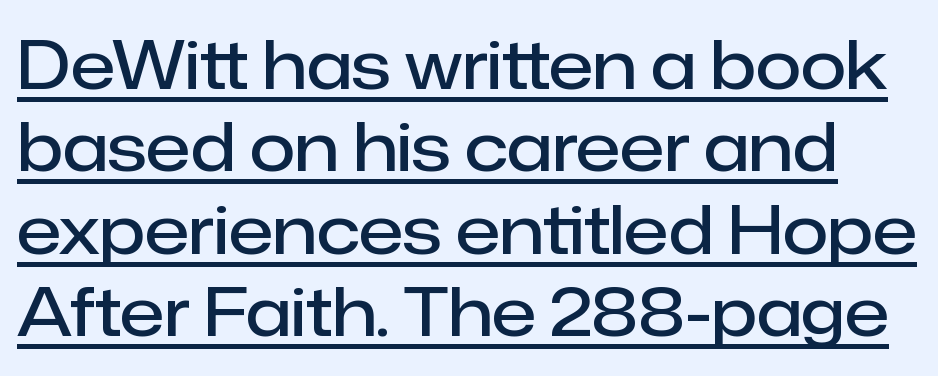
{"serif": "no", "italic": "no", "bold": "semi", "weight": "semibold", "width": "normal", "stroke_contrast": "low", "x_height": "medium", "monospaced": "no", "underline": "yes", "line_spacing": "normal", "line_spacing_ratio": 1.25, "letter_spacing": "normal", "letter_spacing_em": 0.0, "glyph_px": 66}
